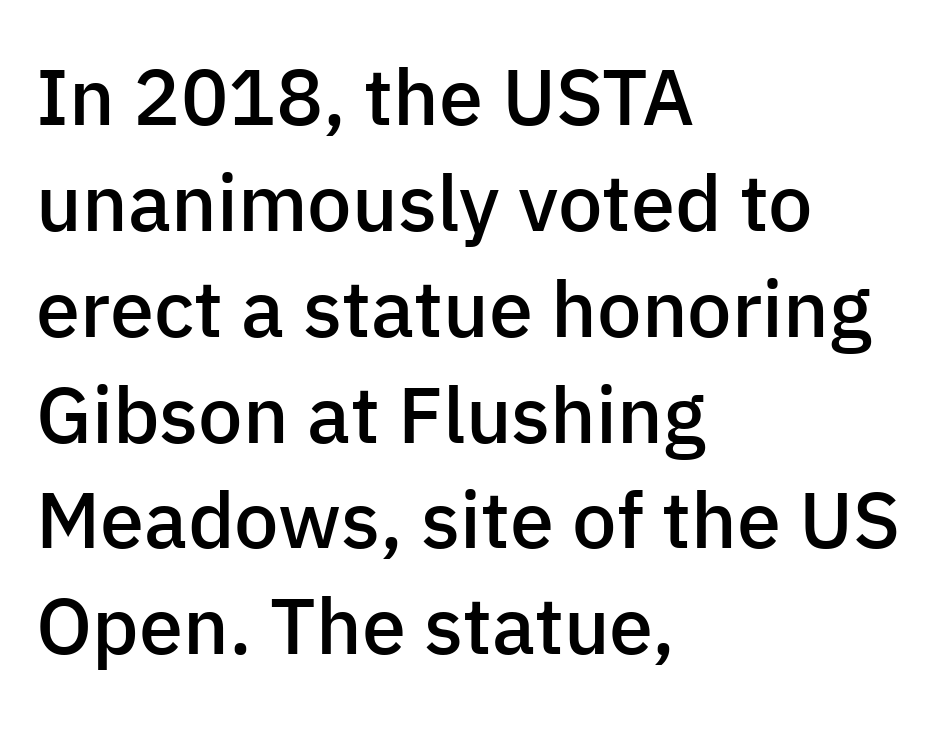
Q: Is the text bold? A: Semi-bold.
Q: Is the text italic (slanted)? A: No, it is upright.
Q: Is the typeface a serif or a sans-serif typeface? A: Sans-serif.
Q: Is the text underlined? A: No.
Q: How is the paragraph aligned? A: Left-aligned.
Q: Is the spacing between letters normal or unusually wide? A: Normal.
Q: Is the spacing between lines tight, normal or loose? A: Normal.
Q: Width (condensed, normal, or wide)? A: Normal.
Q: Stroke contrast? A: Low.
Q: x-height? A: Medium.
Q: Monospaced? A: No.
